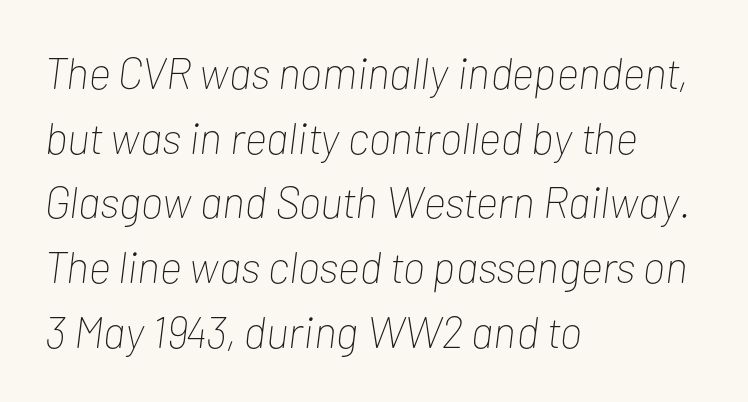
Q: Is the text bold? A: No.
Q: Is the text italic (slanted)? A: Yes, it leans right by about 7 degrees.
Q: Is the text underlined? A: No.
Q: How is the paragraph aligned? A: Left-aligned.
Q: Is the spacing between letters normal or unusually wide? A: Normal.
Q: Is the spacing between lines tight, normal or loose? A: Normal.
Q: Width (condensed, normal, or wide)? A: Condensed.
Q: Stroke contrast? A: Low.
Q: x-height? A: Medium.
Q: Monospaced? A: No.
